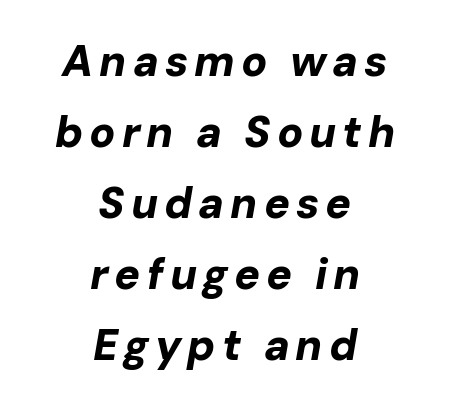
Q: Is the text bold? A: Yes.
Q: Is the text italic (slanted)? A: Yes, it leans right by about 10 degrees.
Q: Is the text underlined? A: No.
Q: How is the paragraph aligned? A: Centered.
Q: Is the spacing between lines tight, normal or loose? A: Normal.
Q: Width (condensed, normal, or wide)? A: Normal.
Q: Stroke contrast? A: Low.
Q: x-height? A: Medium.
Q: Monospaced? A: No.
